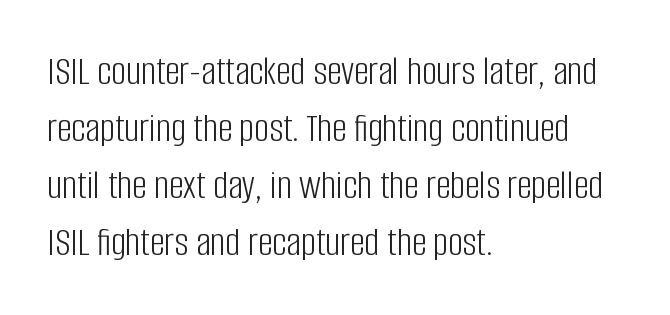
The image shows 41 px light, condensed sans-serif type, upright; set left-aligned, normal line spacing (1.39x), normal letter spacing, not underlined; low stroke contrast and a large x-height.
